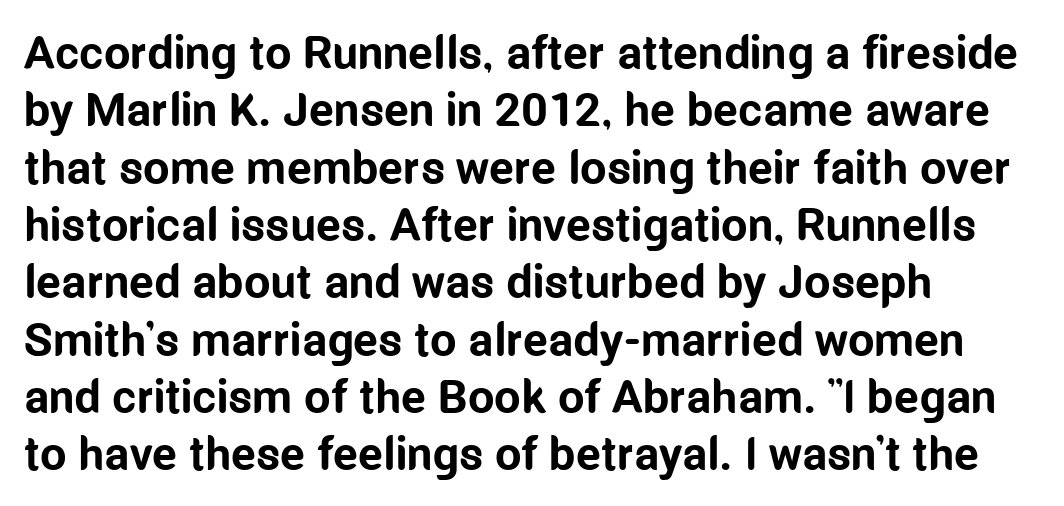
Q: Is the text bold? A: Yes.
Q: Is the text italic (slanted)? A: No, it is upright.
Q: Is the typeface a serif or a sans-serif typeface? A: Sans-serif.
Q: Is the text underlined? A: No.
Q: How is the paragraph aligned? A: Left-aligned.
Q: Is the spacing between letters normal or unusually wide? A: Normal.
Q: Width (condensed, normal, or wide)? A: Condensed.
Q: Stroke contrast? A: Low.
Q: x-height? A: Medium.
Q: Monospaced? A: No.
